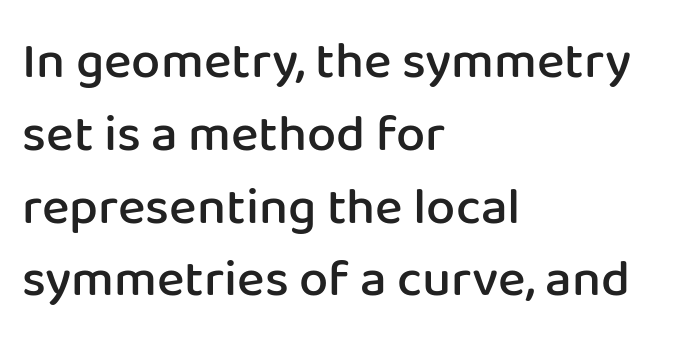
The space between consecutive lines is moderate. The characters look somewhat weighty, a semibold short of true bold. Standard letterfit; no display-style spreading of the glyphs. When letters stand straight like this, we call the style roman or upright. Words float on clear page, feet unadorned. The compositor pushed each line to the left boundary.
